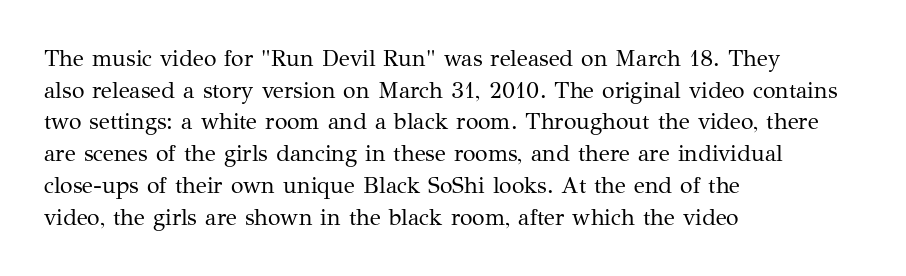
{"italic": "no", "bold": "no", "underline": "no", "align": "left", "line_spacing": "normal", "line_spacing_ratio": 1.38, "letter_spacing": "normal", "letter_spacing_em": 0.0, "glyph_px": 23}
